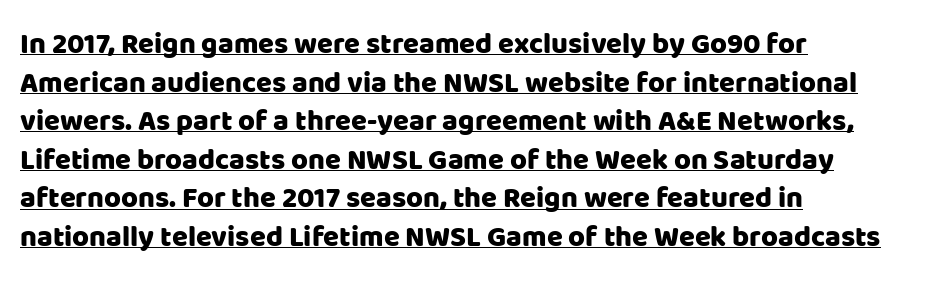
{"serif": "no", "italic": "no", "width": "normal", "stroke_contrast": "low", "x_height": "large", "monospaced": "no", "underline": "yes", "align": "left", "line_spacing": "normal", "line_spacing_ratio": 1.33, "letter_spacing": "normal", "letter_spacing_em": 0.0, "glyph_px": 29}
